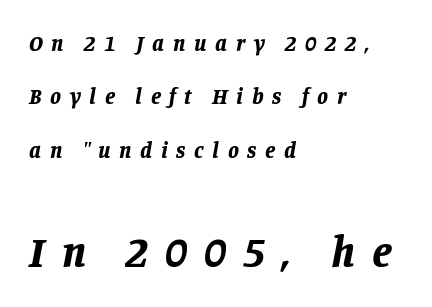
Q: Is the text bold? A: Yes.
Q: Is the text italic (slanted)? A: Yes, it leans right by about 11 degrees.
Q: Is the text underlined? A: No.
Q: How is the paragraph aligned? A: Left-aligned.
Q: Is the spacing between letters normal or unusually wide? A: Unusually wide.
Q: Is the spacing between lines tight, normal or loose? A: Loose.
Q: Which block of text is set in a larger size, the first (top) or the second (bottom)? A: The second (bottom) one.
Q: Width (condensed, normal, or wide)? A: Normal.
Q: Stroke contrast? A: Low.
Q: x-height? A: Large.
Q: Monospaced? A: No.
